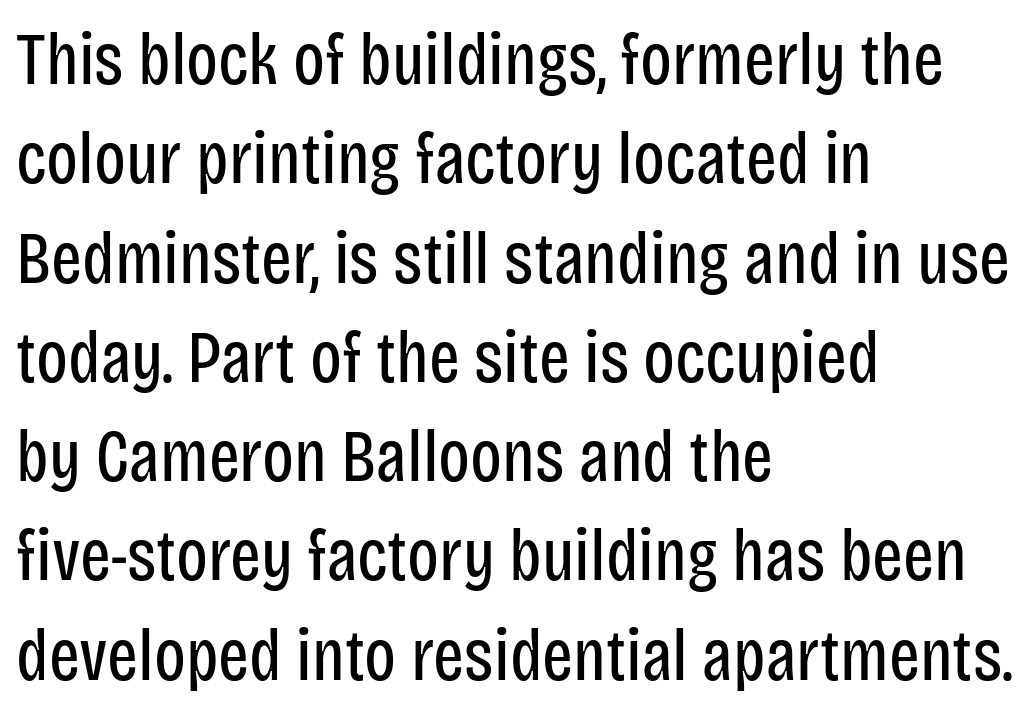
The image shows 73 px regular-weight, condensed sans-serif type, upright; set left-aligned, normal line spacing (1.36x), normal letter spacing, not underlined; low stroke contrast and a large x-height.
